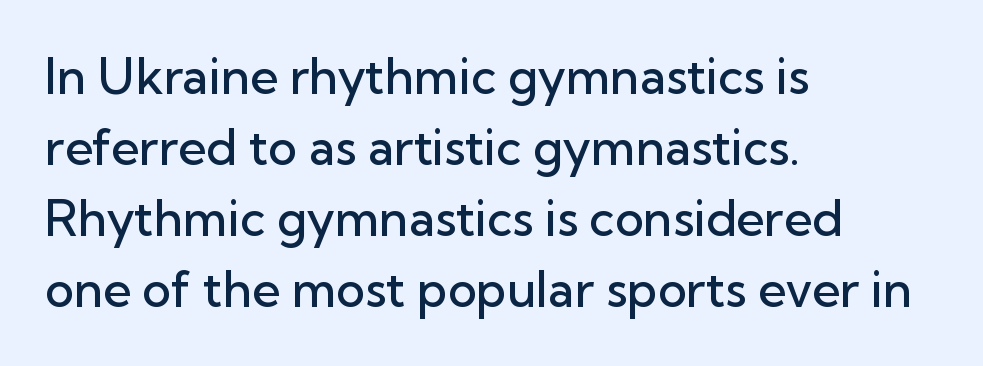
A typesetter would call this leading conventional body-copy spacing. The zone under the glyphs is completely vacant. Posture: upright roman. Does the weight exceed regular? Yes, but only to semibold. Does the type have serifs? No, each stem ends abruptly. The paragraph has a hard left edge and a soft right edge.
